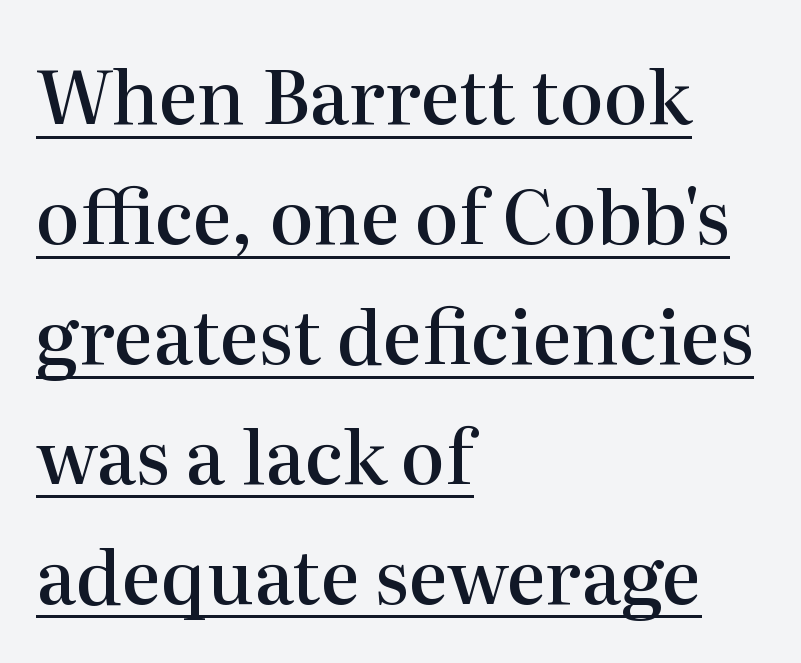
{"serif": "yes", "italic": "no", "bold": "semi", "weight": "semibold", "width": "normal", "stroke_contrast": "high", "x_height": "medium", "monospaced": "no", "underline": "yes", "align": "left", "line_spacing": "normal", "line_spacing_ratio": 1.62, "letter_spacing": "normal", "letter_spacing_em": 0.0, "glyph_px": 74}
